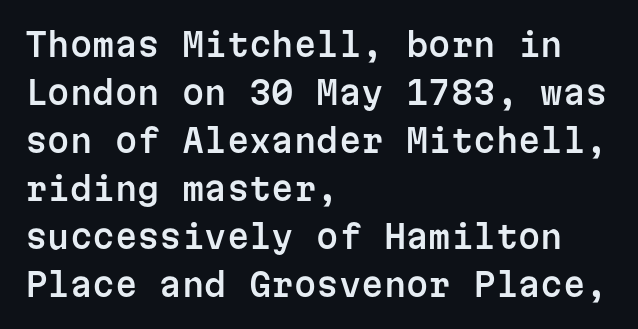
The image shows 32 px sans-serif type, upright, monospaced; set left-aligned, normal line spacing (1.5x), normal letter spacing, not underlined; low stroke contrast and a medium x-height.
